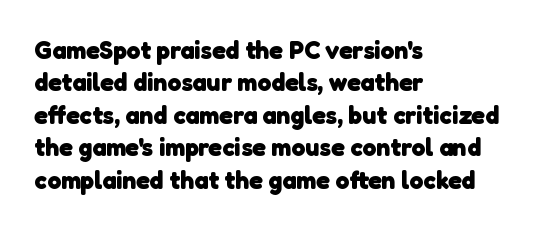
Reading down the column, the eye jumps a familiar distance to each next line. Descenders are the only things crossing below the line. Default kerning and tracking; the words read as compact shapes. Line starts are locked; line ends wander. Does the weight exceed regular? Yes, all the way to bold.
